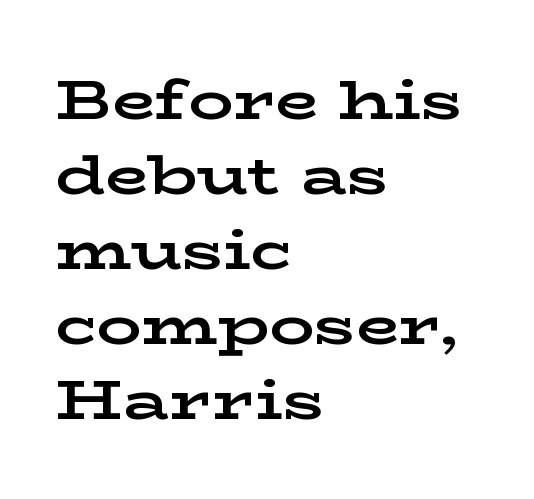
The image shows 56 px bold, wide serif type, upright; set left-aligned, normal line spacing (1.34x), normal letter spacing, not underlined; low stroke contrast and a medium x-height.
